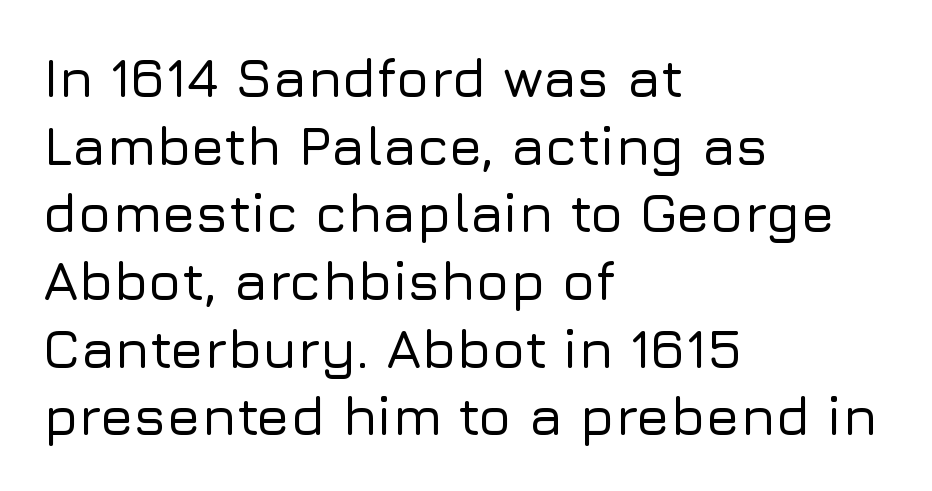
The compositor pushed each line to the left boundary. Observe the ordinary spacing: letters are neighbours, not strangers. Honestly, there is no underline to notice here at all. The face used here is a sans, in the tradition of grotesques and geometrics.
